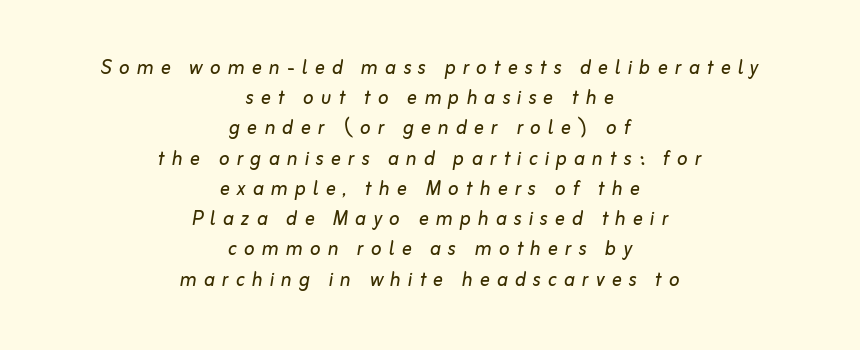
Q: Is the text bold? A: No.
Q: Is the text italic (slanted)? A: Yes, it leans right by about 10 degrees.
Q: Is the text underlined? A: No.
Q: How is the paragraph aligned? A: Centered.
Q: Is the spacing between letters normal or unusually wide? A: Unusually wide.
